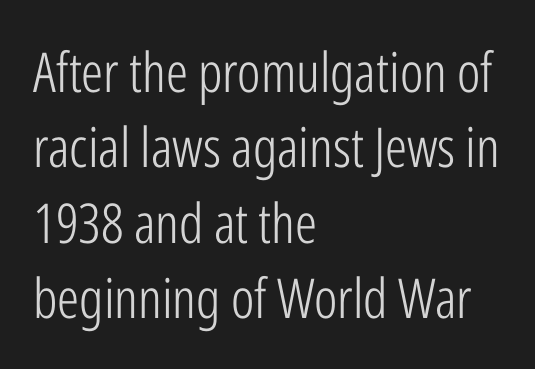
The image shows 55 px light, condensed sans-serif type, upright; set left-aligned, normal line spacing (1.37x), normal letter spacing, not underlined; low stroke contrast and a medium x-height.
